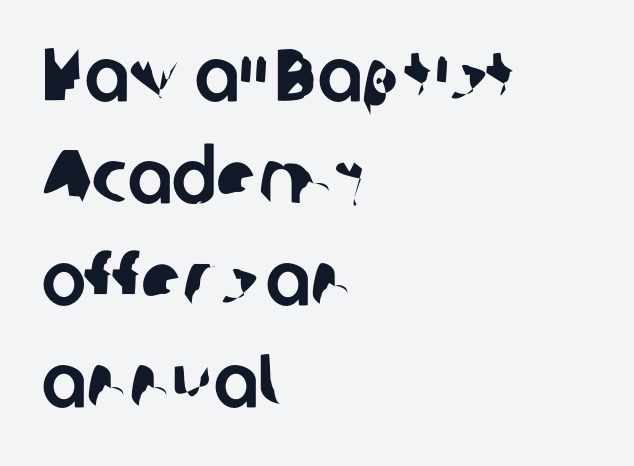
Observe the ordinary spacing: letters are neighbours, not strangers. Does the leading feel generous? No, just average. Caption: multi-line text, flush left, ragged right. Each letter keeps its own natural width here, so spacing adapts to shape. Is this a sans? Yes — the strokes have no serifs.
